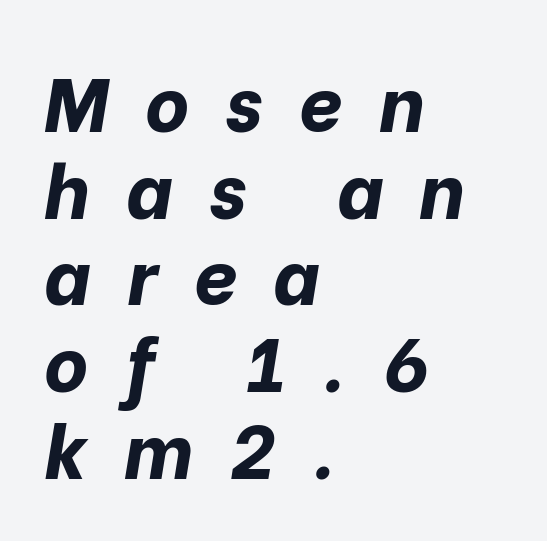
There is plenty of visible air inserted between adjacent glyphs. Descenders hang freely into open space. Slanted lettering throughout. Vertical spacing — tight. Here the designer chose a conventional face with non-uniform glyph widths.
